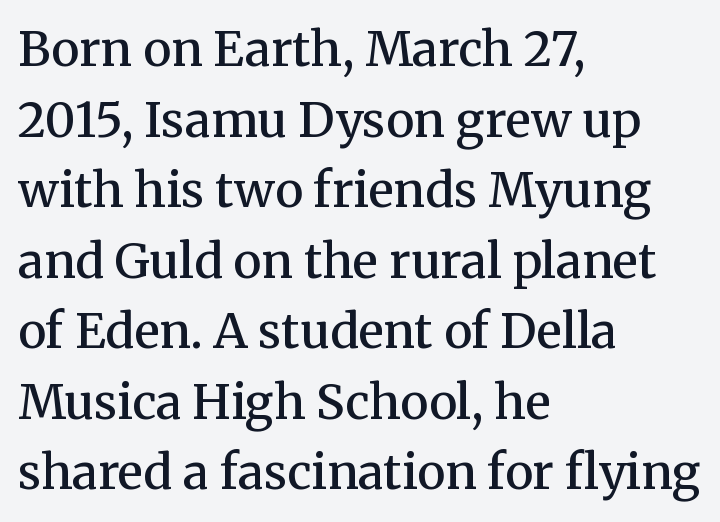
Q: Is the text bold? A: Semi-bold.
Q: Is the text italic (slanted)? A: No, it is upright.
Q: Is the typeface a serif or a sans-serif typeface? A: Serif.
Q: Is the text underlined? A: No.
Q: How is the paragraph aligned? A: Left-aligned.
Q: Is the spacing between letters normal or unusually wide? A: Normal.
Q: Is the spacing between lines tight, normal or loose? A: Normal.
Q: Width (condensed, normal, or wide)? A: Normal.
Q: Stroke contrast? A: Medium.
Q: x-height? A: Medium.
Q: Monospaced? A: No.
